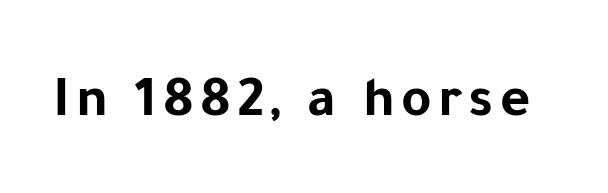
The image shows 58 px bold sans-serif type, upright; set not underlined; low stroke contrast and a medium x-height.
